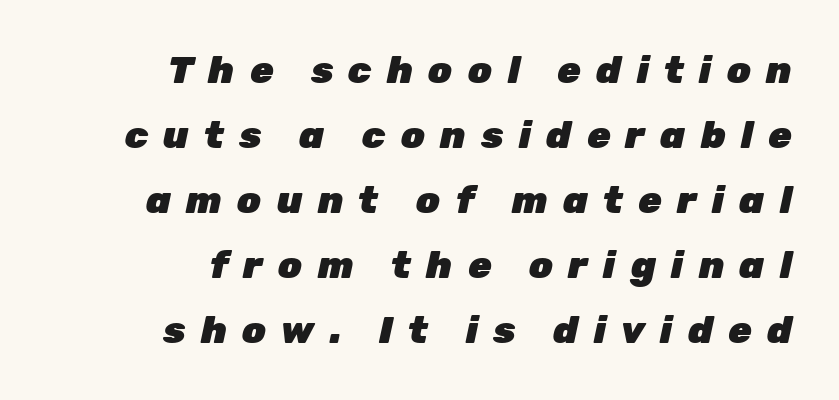
Each word looks stretched out because of the extra space between its letters. An italicized treatment has been applied to the whole sample. Rule under the text: the space is simply empty. Spacing verdict: proportional, widths tailored to each character. Emphasis by weight is at full strength: bold. Leftover space on each line is placed entirely before the opening word.
